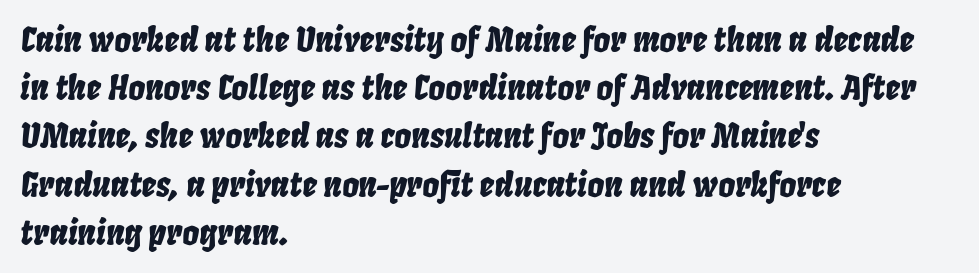
The image shows 33 px condensed type, italic (leaning right); set left-aligned, normal line spacing (1.46x), normal letter spacing, not underlined; low stroke contrast and a large x-height.
